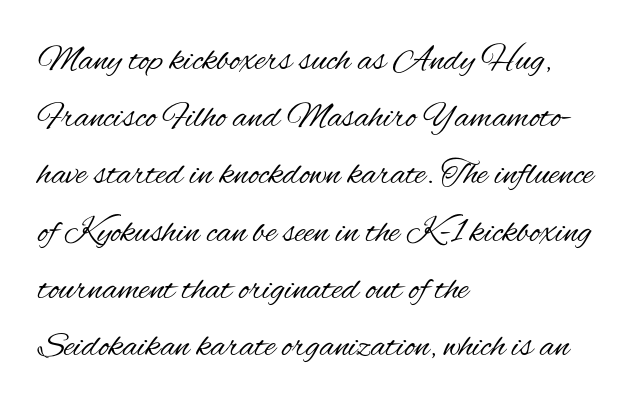
{"serif": "no", "bold": "no", "weight": "regular", "width": "condensed", "stroke_contrast": "medium", "x_height": "small", "monospaced": "no", "underline": "no", "align": "left", "line_spacing": "normal", "line_spacing_ratio": 1.59, "letter_spacing": "normal", "letter_spacing_em": 0.0, "glyph_px": 36}
